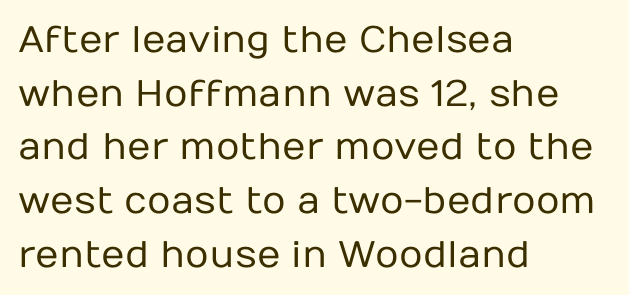
The image shows 37 px regular-weight sans-serif type, upright; set left-aligned, normal line spacing (1.45x), normal letter spacing, not underlined; low stroke contrast and a medium x-height.
